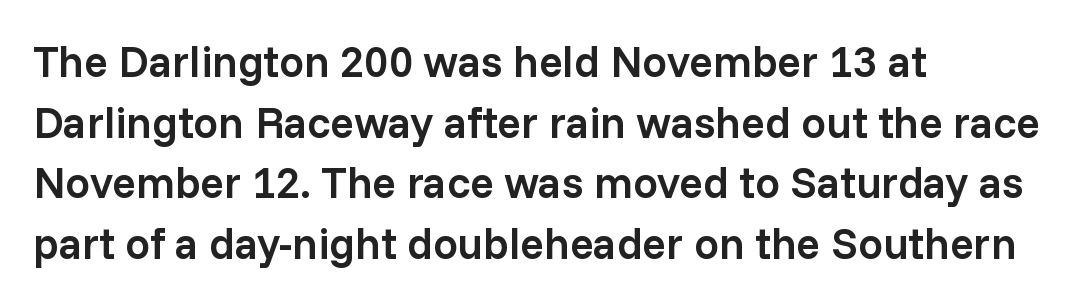
Ordinary non-slanted type is in use. The face used here is a semibold: visibly heavier than regular, lighter than bold. Spacing between characters is what you'd get straight out of the box. The block of text has a typical density, with ordinary space between rows. Descender tails drop into unmarked territory.
